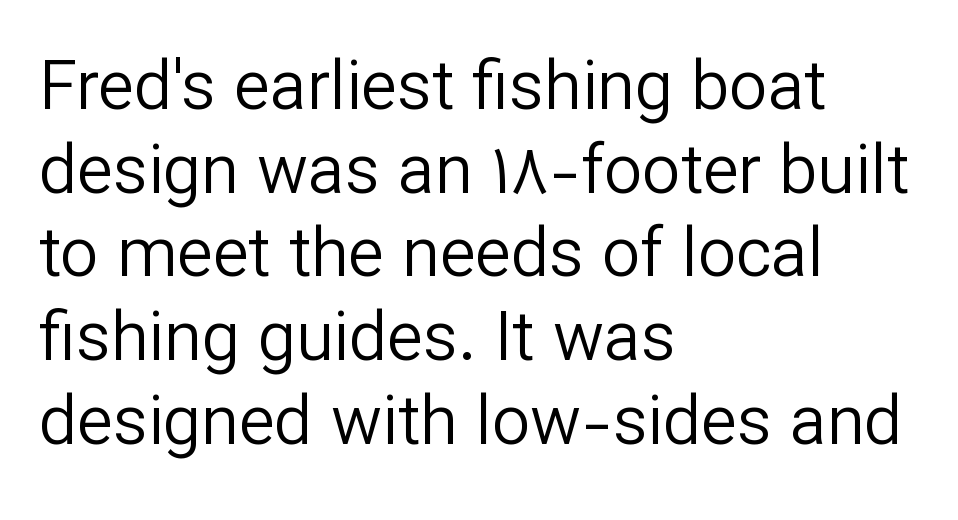
In terms of letterform style, serifs are entirely absent. Caption: face not bold, strokes unweighted. The face used here is rendered with its standard letterfit. The setting favours the left margin, as ordinary paragraphs usually do.
